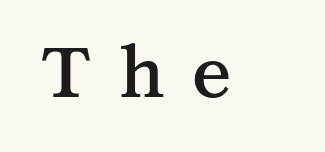
Q: Is the text bold? A: Semi-bold.
Q: Is the text italic (slanted)? A: No, it is upright.
Q: Is the typeface a serif or a sans-serif typeface? A: Serif.
Q: Is the text underlined? A: No.
Q: Is the spacing between letters normal or unusually wide? A: Unusually wide.
Q: Width (condensed, normal, or wide)? A: Normal.
Q: Stroke contrast? A: Medium.
Q: x-height? A: Medium.
Q: Monospaced? A: No.
